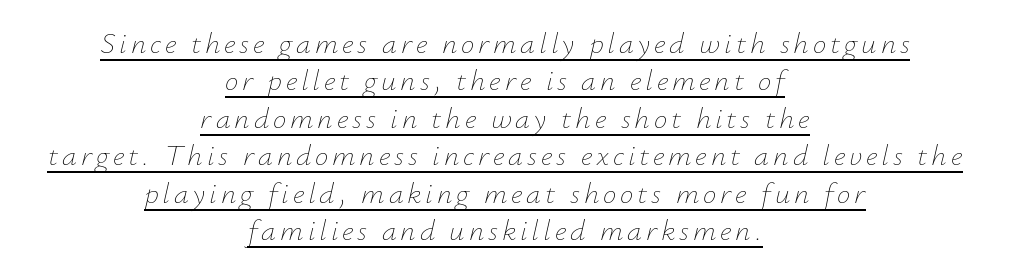
The image shows 30 px thin type, italic (leaning right); set centered, normal line spacing (1.25x), underlined; low stroke contrast and a small x-height.
